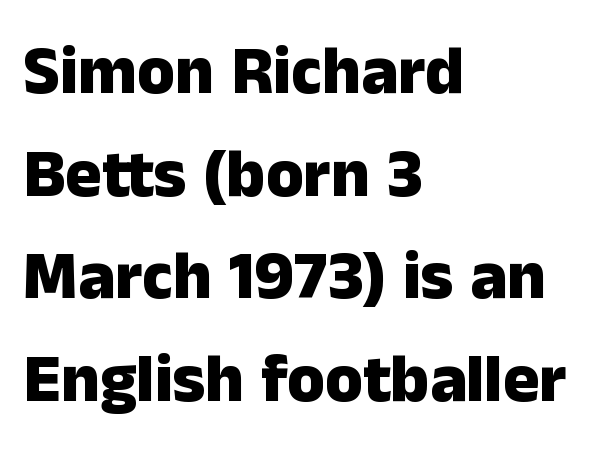
{"serif": "no", "italic": "no", "bold": "yes", "weight": "heavy", "width": "normal", "stroke_contrast": "low", "x_height": "medium", "monospaced": "no", "underline": "no", "align": "left", "line_spacing": "normal", "line_spacing_ratio": 1.51, "letter_spacing": "normal", "letter_spacing_em": 0.0, "glyph_px": 68}
